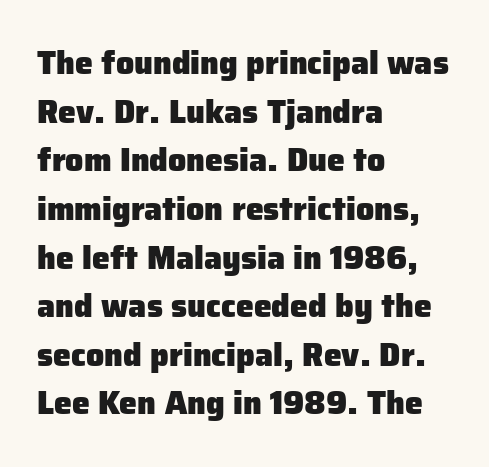
The image shows 32 px heavy sans-serif type, upright; set left-aligned, normal line spacing (1.52x), normal letter spacing, not underlined; low stroke contrast and a medium x-height.
